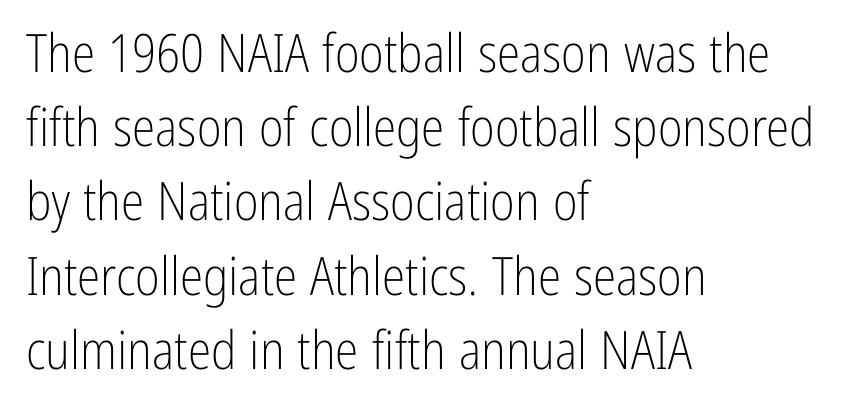
Each letter's strokes conclude bluntly, with no projecting serifs. Every stem runs plumb, perpendicular to the baseline. Bold? No — there's no thickening of the strokes. These lines are rendered in a variable-pitch font.
